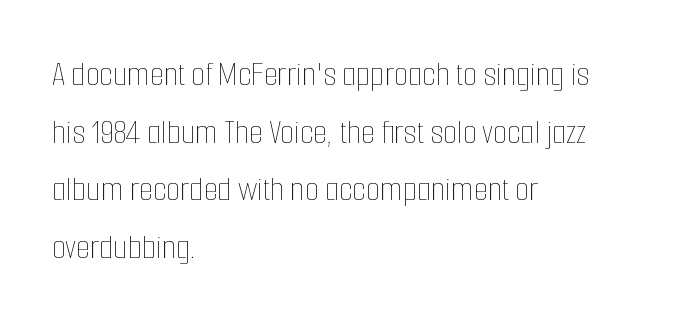
Q: Is the text bold? A: No.
Q: Is the text italic (slanted)? A: No, it is upright.
Q: Is the text underlined? A: No.
Q: How is the paragraph aligned? A: Left-aligned.
Q: Is the spacing between letters normal or unusually wide? A: Normal.
Q: Is the spacing between lines tight, normal or loose? A: Normal.
Q: Width (condensed, normal, or wide)? A: Condensed.
Q: Stroke contrast? A: Low.
Q: x-height? A: Medium.
Q: Monospaced? A: No.
